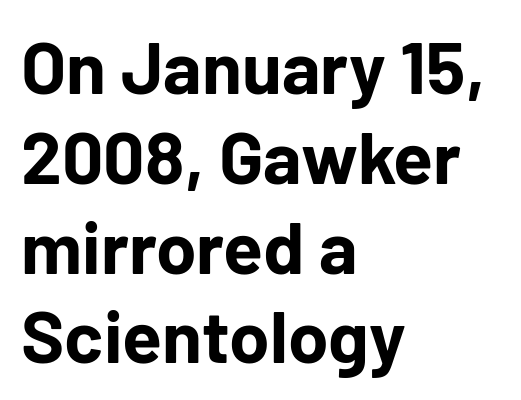
The image shows 73 px bold sans-serif type, upright; set left-aligned, line spacing 1.23x, normal letter spacing, not underlined; low stroke contrast and a medium x-height.
